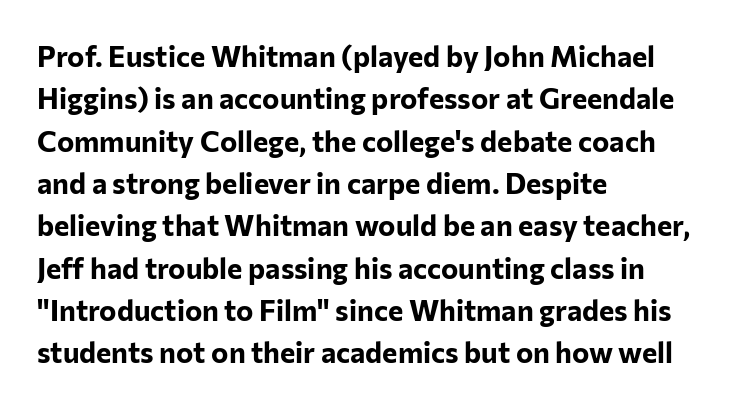
{"serif": "no", "italic": "no", "bold": "yes", "weight": "bold", "width": "normal", "stroke_contrast": "low", "x_height": "medium", "monospaced": "no", "underline": "no", "align": "left", "line_spacing": "normal", "line_spacing_ratio": 1.46, "letter_spacing": "normal", "letter_spacing_em": 0.0, "glyph_px": 29}
